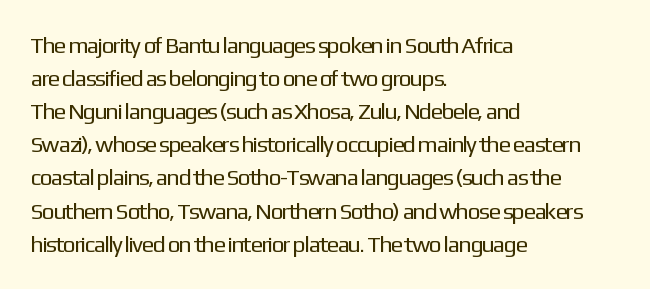
{"italic": "no", "bold": "no", "underline": "no", "align": "left", "line_spacing": "normal", "line_spacing_ratio": 1.44, "letter_spacing": "normal", "letter_spacing_em": 0.0, "glyph_px": 23}
